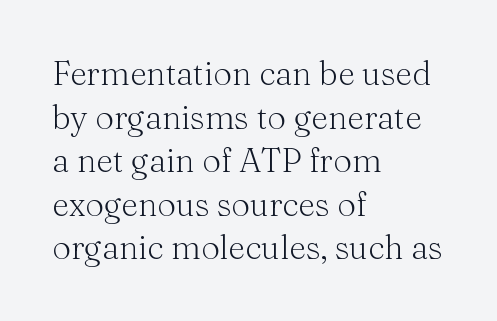
The image shows 33 px light serif type, upright; set left-aligned, normal line spacing (1.32x), normal letter spacing, not underlined; medium stroke contrast and a medium x-height.
